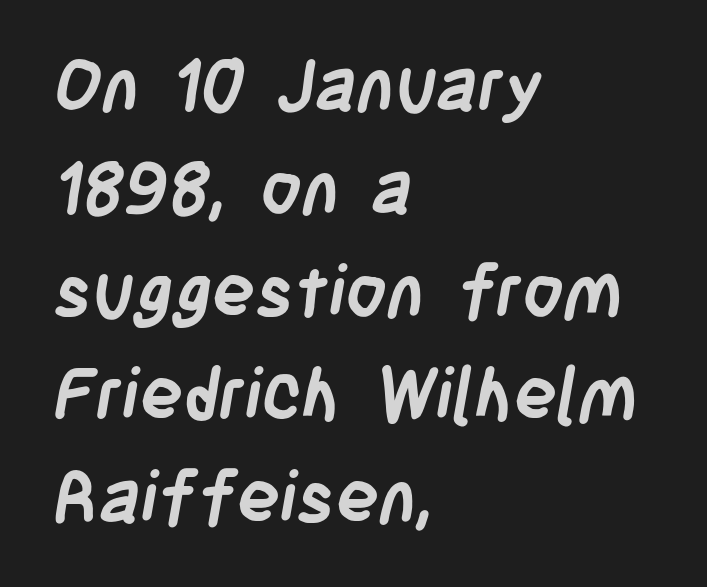
Q: Is the text bold? A: Yes.
Q: Is the typeface a serif or a sans-serif typeface? A: Sans-serif.
Q: Is the text underlined? A: No.
Q: How is the paragraph aligned? A: Left-aligned.
Q: Is the spacing between letters normal or unusually wide? A: Normal.
Q: Is the spacing between lines tight, normal or loose? A: Normal.
Q: Width (condensed, normal, or wide)? A: Condensed.
Q: Stroke contrast? A: Low.
Q: x-height? A: Large.
Q: Monospaced? A: No.
